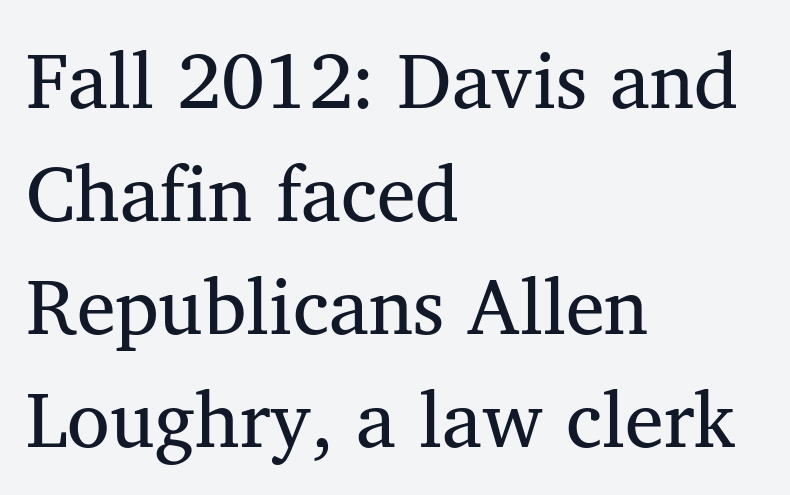
{"serif": "yes", "bold": "no", "weight": "regular", "width": "normal", "stroke_contrast": "medium", "x_height": "medium", "monospaced": "no", "underline": "no", "align": "left", "line_spacing": "normal", "line_spacing_ratio": 1.45, "letter_spacing": "normal", "letter_spacing_em": 0.0, "glyph_px": 78}
